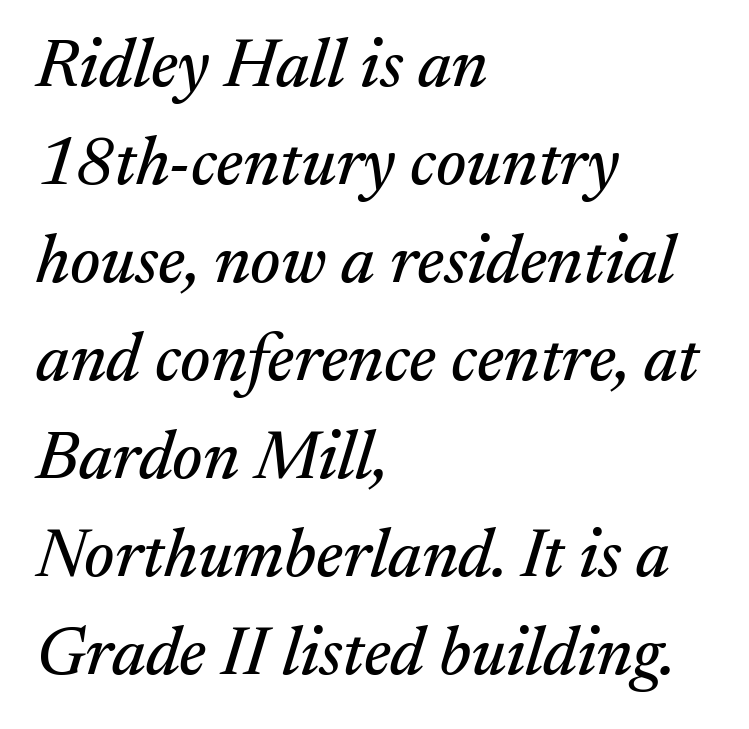
Honestly, the row spacing looks completely unremarkable. Serif or sans? Serif — the stroke terminals have little feet. Caption: standard tracking, unaltered. The gap between lines stays unmarked. The face used here is proportionally spaced, like ordinary book or web type.
